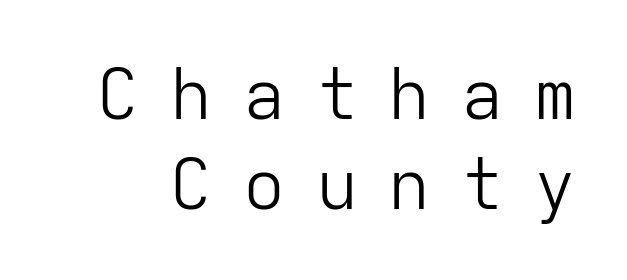
{"serif": "no", "italic": "no", "bold": "no", "weight": "light", "width": "normal", "stroke_contrast": "low", "x_height": "medium", "monospaced": "yes", "underline": "no", "line_spacing": "normal", "line_spacing_ratio": 1.28, "letter_spacing": "wide", "letter_spacing_em": 0.44, "glyph_px": 70}
